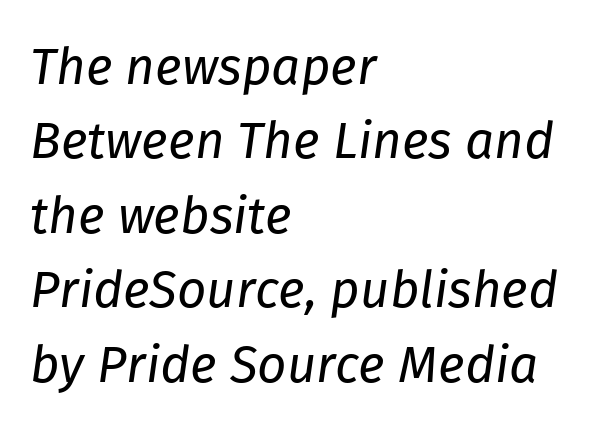
The rows are spaced the way most documents space them. Letters rest on an invisible, unmarked baseline. The passage shown is typed in a proportional face where columns would drift. No extra tracking has been applied to these lines.
